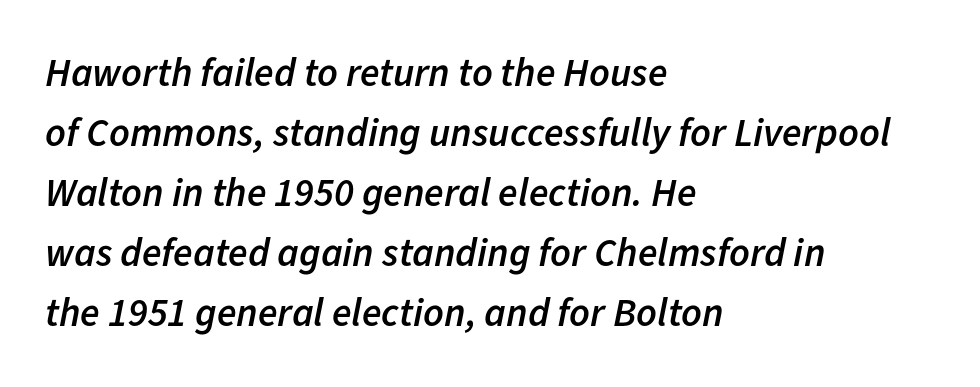
{"italic": "yes", "lean": "right", "slant_degrees": 11, "bold": "semi", "weight": "semibold", "width": "normal", "stroke_contrast": "low", "x_height": "medium", "monospaced": "no", "underline": "no", "align": "left", "line_spacing": "normal", "line_spacing_ratio": 1.5, "letter_spacing": "normal", "letter_spacing_em": 0.0, "glyph_px": 40}
